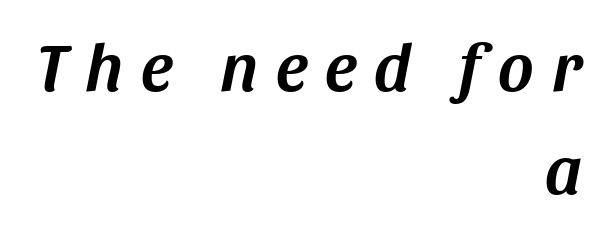
The passage shown is typed in a proportional face where columns would drift. The line texture is sparse and dotted thanks to wide tracking. Would a proofreader flag this as italicized? Yes. Reading down the column, the eye jumps a familiar distance to each next line. Honestly, there is no underline to notice here at all. Right-aligned paragraph, ragged on the left.
